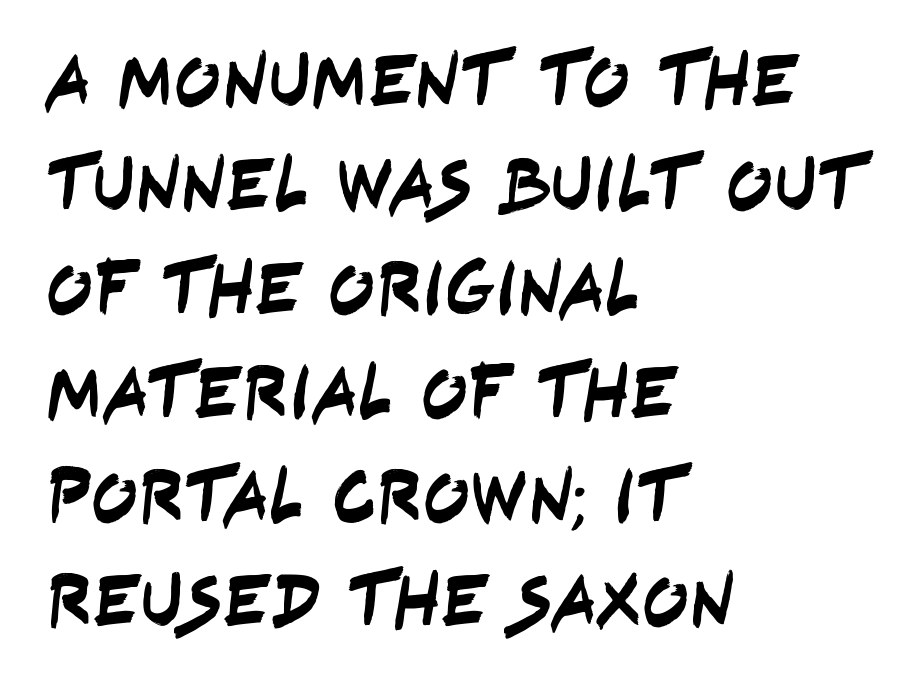
Q: Is the typeface a serif or a sans-serif typeface? A: Sans-serif.
Q: Is the text underlined? A: No.
Q: How is the paragraph aligned? A: Left-aligned.
Q: Is the spacing between letters normal or unusually wide? A: Normal.
Q: Is the spacing between lines tight, normal or loose? A: Normal.
Q: Width (condensed, normal, or wide)? A: Condensed.
Q: Stroke contrast? A: Low.
Q: x-height? A: Large.
Q: Monospaced? A: No.
